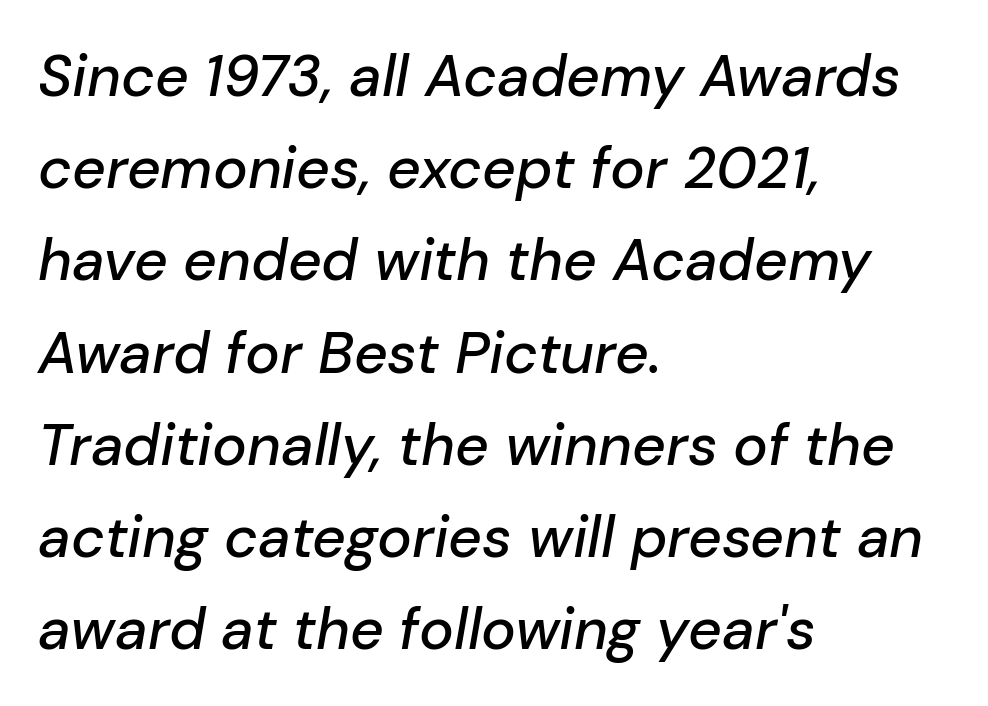
Q: Is the text italic (slanted)? A: Yes, it leans right by about 10 degrees.
Q: Is the text underlined? A: No.
Q: How is the paragraph aligned? A: Left-aligned.
Q: Is the spacing between letters normal or unusually wide? A: Normal.
Q: Is the spacing between lines tight, normal or loose? A: Normal.
Q: Width (condensed, normal, or wide)? A: Normal.
Q: Stroke contrast? A: Low.
Q: x-height? A: Medium.
Q: Monospaced? A: No.
